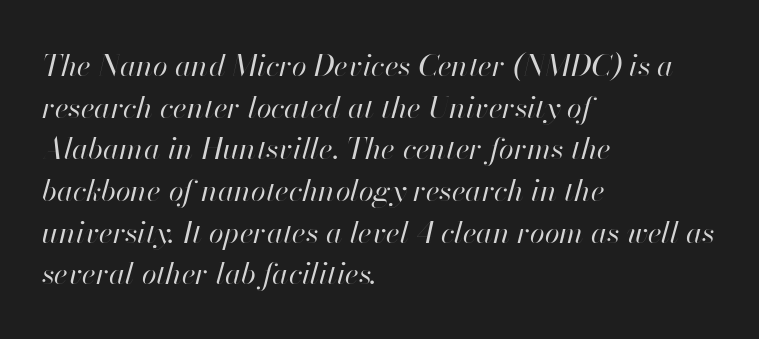
{"italic": "yes", "lean": "right", "slant_degrees": 13, "bold": "no", "weight": "regular", "width": "normal", "stroke_contrast": "high", "x_height": "small", "monospaced": "no", "underline": "no", "align": "left", "line_spacing": "normal", "line_spacing_ratio": 1.39, "letter_spacing": "normal", "letter_spacing_em": 0.0, "glyph_px": 30}
